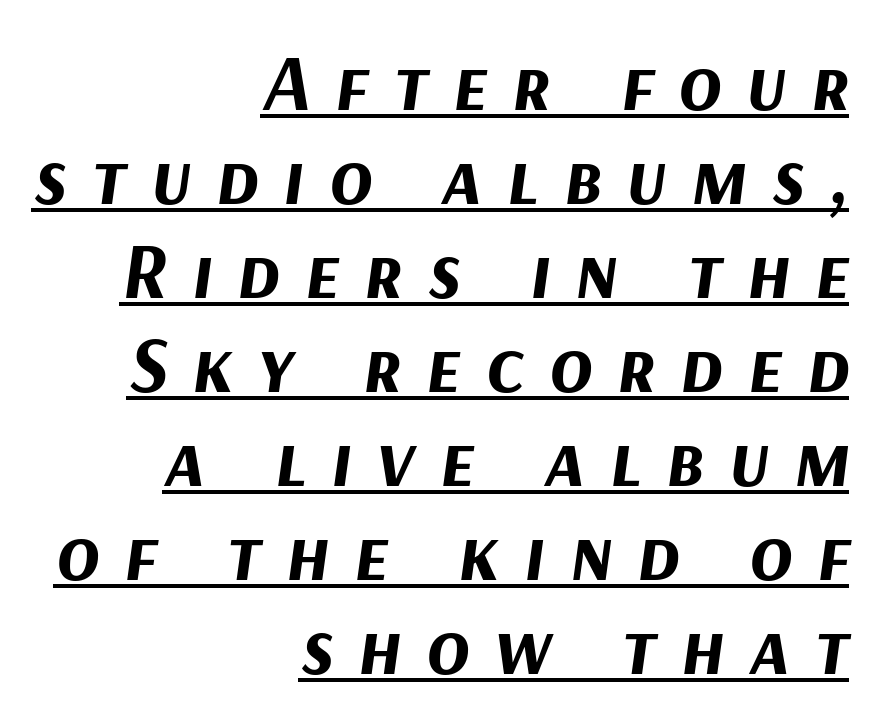
The image shows 79 px bold type, italic (leaning right); set right-aligned, line spacing 1.19x, unusually wide letter spacing (+0.31 em), underlined; medium stroke contrast and a medium x-height.
